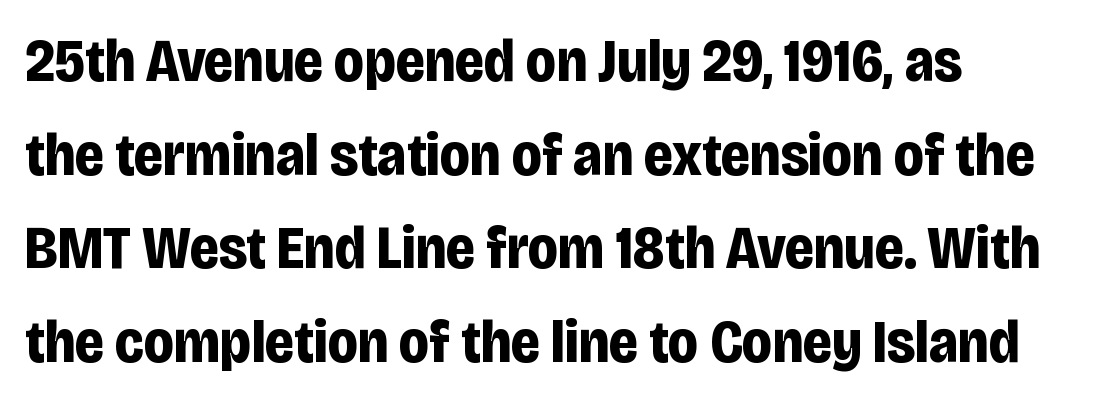
The image shows 60 px bold, condensed sans-serif type, upright; set left-aligned, normal line spacing (1.56x), normal letter spacing, not underlined; low stroke contrast and a large x-height.
